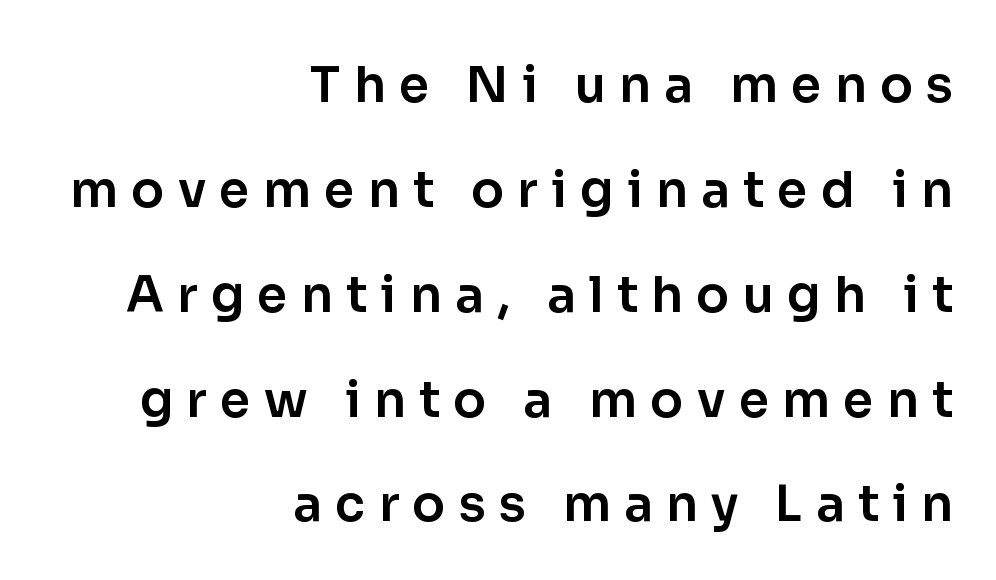
{"serif": "no", "italic": "no", "width": "normal", "stroke_contrast": "low", "x_height": "medium", "monospaced": "no", "underline": "no", "align": "right", "line_spacing": "loose", "line_spacing_ratio": 2.14, "letter_spacing": "wide", "letter_spacing_em": 0.27, "glyph_px": 49}
